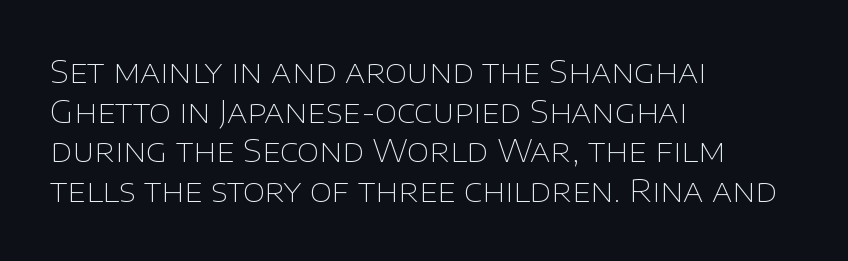
The image shows 32 px thin sans-serif type, upright; set left-aligned, line spacing 1.24x, normal letter spacing, not underlined; low stroke contrast and a large x-height.
